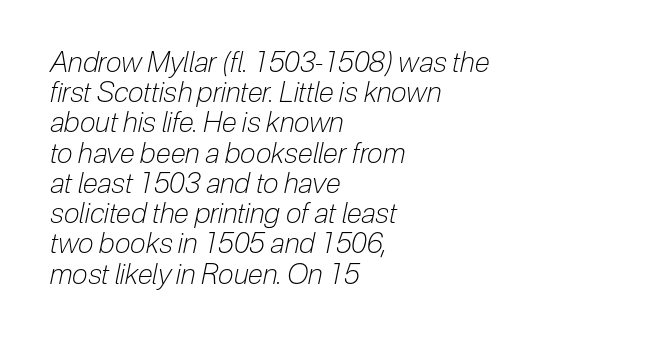
{"italic": "yes", "lean": "right", "slant_degrees": 12, "bold": "no", "weight": "light", "width": "condensed", "stroke_contrast": "low", "x_height": "medium", "monospaced": "no", "underline": "no", "align": "left", "line_spacing": "tight", "line_spacing_ratio": 1.08, "letter_spacing": "normal", "letter_spacing_em": 0.0, "glyph_px": 28}
